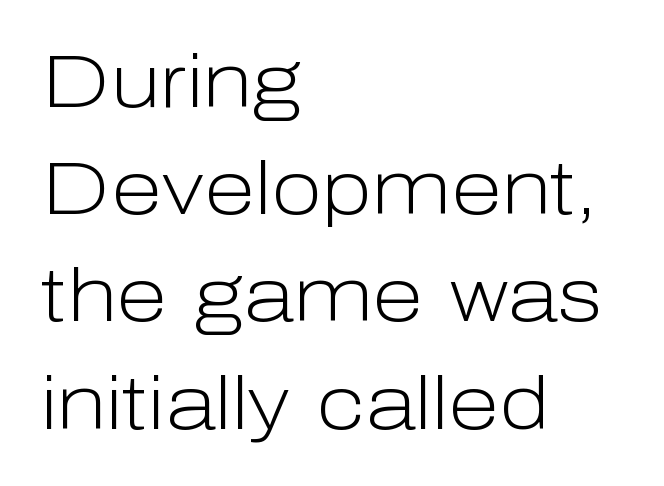
The image shows 75 px light sans-serif type, upright; set left-aligned, normal line spacing (1.43x), normal letter spacing, not underlined; low stroke contrast and a medium x-height.
